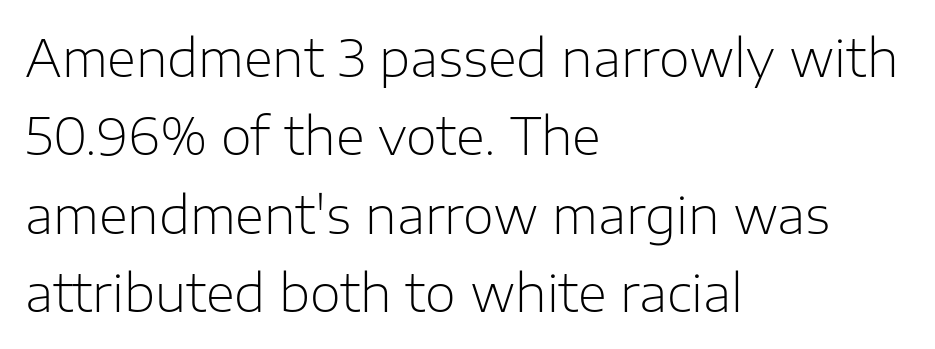
The image shows 50 px light sans-serif type, upright; set left-aligned, normal line spacing (1.57x), normal letter spacing, not underlined; low stroke contrast and a medium x-height.
